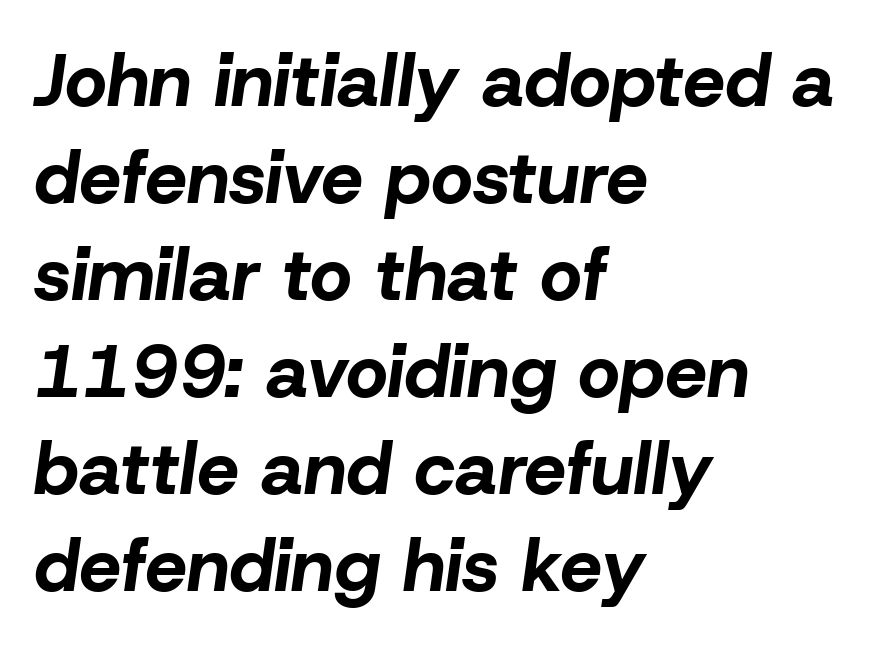
A dark, heavy texture on the line: the type is bold. Is this a fixed-width face? No — the glyphs have proportional, varying widths. Summary of vertical rhythm: regular, with standard interline spacing. Does extra space separate the letters? No, they use regular spacing. Style check: oblique. Compared with a centered layout, this one pins lines to the left instead.
